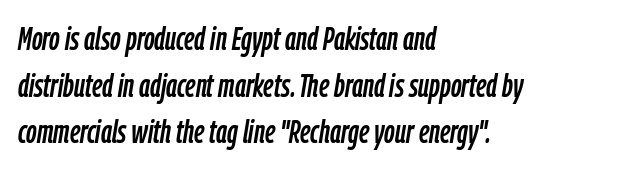
The image shows 33 px condensed type, italic (leaning right); set left-aligned, normal line spacing (1.41x), normal letter spacing, not underlined; low stroke contrast and a medium x-height.
